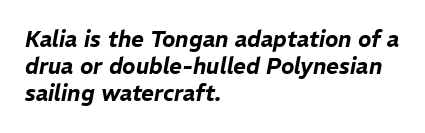
Descenders hang freely into open space. The lines are quadded left. Does extra space separate the letters? No, they use regular spacing. When letters slant like this, we call the style italic.
